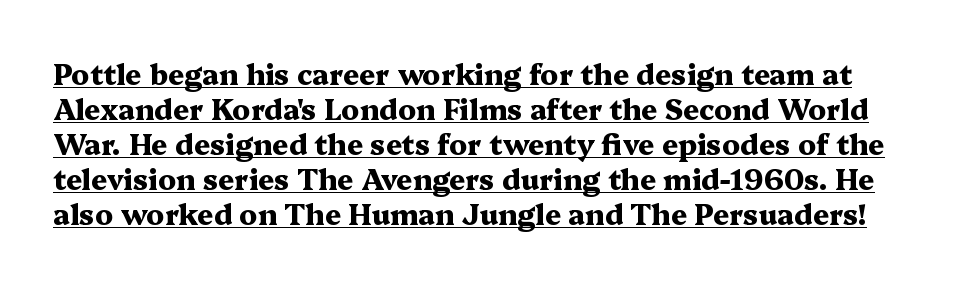
Q: Is the text bold? A: Yes.
Q: Is the text italic (slanted)? A: No, it is upright.
Q: Is the typeface a serif or a sans-serif typeface? A: Serif.
Q: Is the text underlined? A: Yes.
Q: Is the spacing between letters normal or unusually wide? A: Normal.
Q: Is the spacing between lines tight, normal or loose? A: Normal.
Q: Width (condensed, normal, or wide)? A: Wide.
Q: Stroke contrast? A: Medium.
Q: x-height? A: Medium.
Q: Monospaced? A: No.
